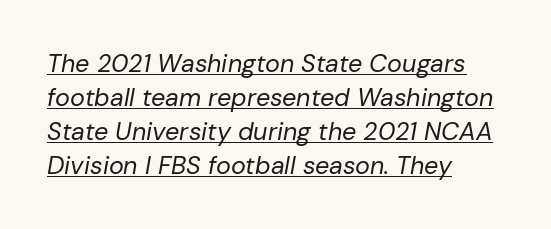
Q: Is the text bold? A: No.
Q: Is the text italic (slanted)? A: Yes, it leans right by about 10 degrees.
Q: Is the text underlined? A: Yes.
Q: How is the paragraph aligned? A: Left-aligned.
Q: Is the spacing between letters normal or unusually wide? A: Normal.
Q: Is the spacing between lines tight, normal or loose? A: Normal.
